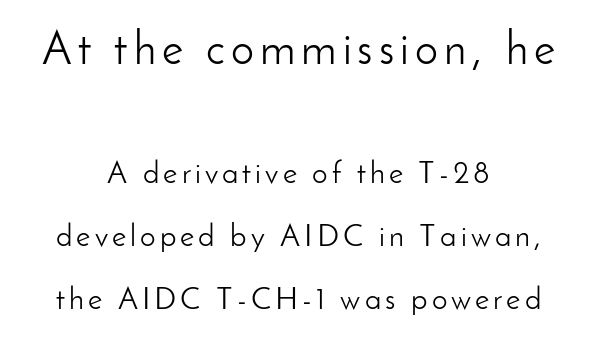
Q: Is the text bold? A: No.
Q: Is the text italic (slanted)? A: No, it is upright.
Q: Is the typeface a serif or a sans-serif typeface? A: Sans-serif.
Q: Is the text underlined? A: No.
Q: How is the paragraph aligned? A: Centered.
Q: Is the spacing between lines tight, normal or loose? A: Loose.
Q: Which block of text is set in a larger size, the first (top) or the second (bottom)? A: The first (top) one.
Q: Width (condensed, normal, or wide)? A: Normal.
Q: Stroke contrast? A: Low.
Q: x-height? A: Small.
Q: Monospaced? A: No.
